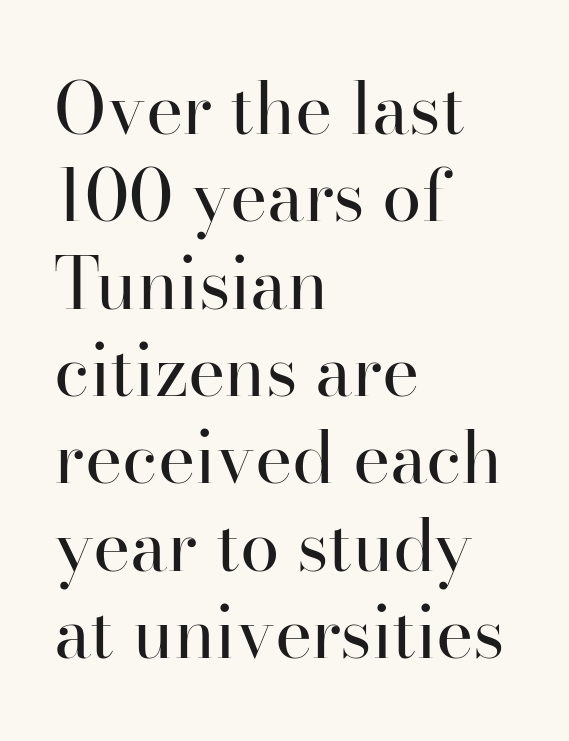
The image shows 71 px regular-weight serif type, upright; set left-aligned, line spacing 1.23x, normal letter spacing, not underlined; high stroke contrast and a small x-height.
